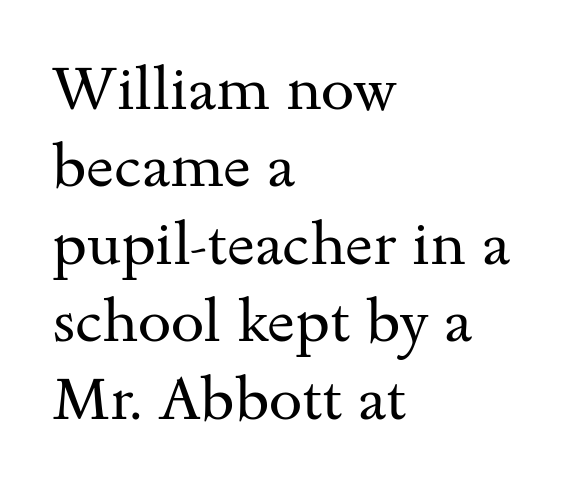
The zone under the glyphs is completely vacant. Compared with a centered layout, this one pins lines to the left instead. One glance says typical: line gaps are just what's usual. The line texture is even and compact thanks to regular tracking. Proportional: the letters do not fall into vertical columns. The glyphs in this specimen are seriffed.
